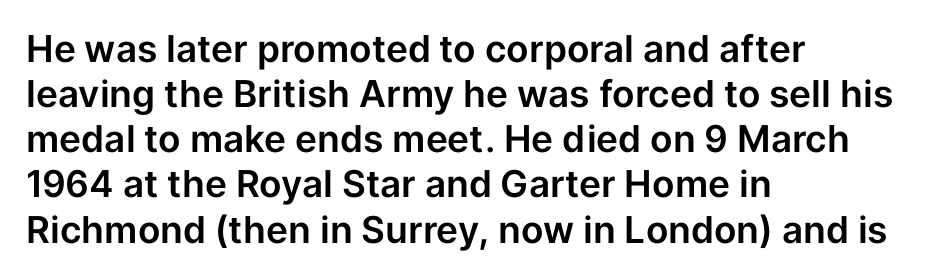
Q: Is the text italic (slanted)? A: No, it is upright.
Q: Is the typeface a serif or a sans-serif typeface? A: Sans-serif.
Q: Is the text underlined? A: No.
Q: How is the paragraph aligned? A: Left-aligned.
Q: Is the spacing between letters normal or unusually wide? A: Normal.
Q: Width (condensed, normal, or wide)? A: Normal.
Q: Stroke contrast? A: Low.
Q: x-height? A: Medium.
Q: Monospaced? A: No.
